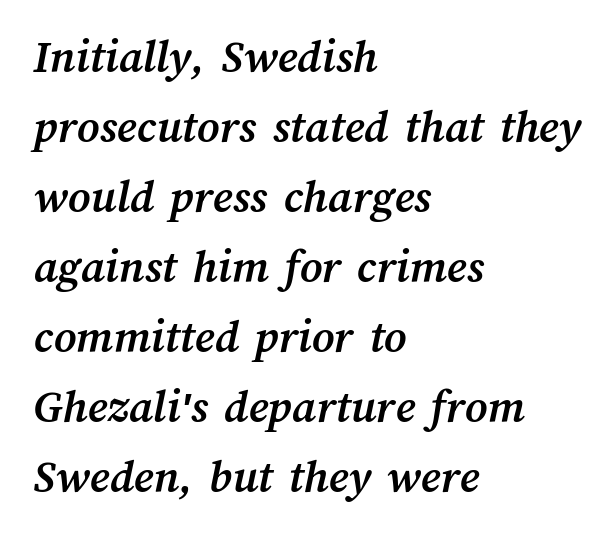
Has an underline been added? It has not. Whoever set this chose a conventional vertical rhythm. How heavy is the stroke? Heavy — this is a bold. Varying glyph widths throughout — classic text-font behaviour. A typesetter would call this zero additional tracking.
